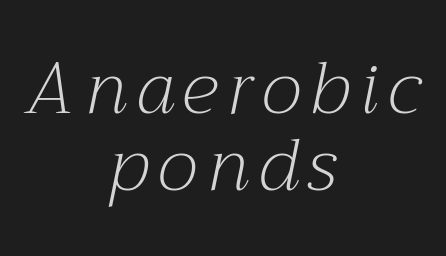
Q: Is the text bold? A: No.
Q: Is the text italic (slanted)? A: Yes, it leans right by about 12 degrees.
Q: Is the typeface a serif or a sans-serif typeface? A: Serif.
Q: Is the text underlined? A: No.
Q: How is the paragraph aligned? A: Centered.
Q: Is the spacing between lines tight, normal or loose? A: Tight.
Q: Width (condensed, normal, or wide)? A: Normal.
Q: Stroke contrast? A: Medium.
Q: x-height? A: Medium.
Q: Monospaced? A: No.
